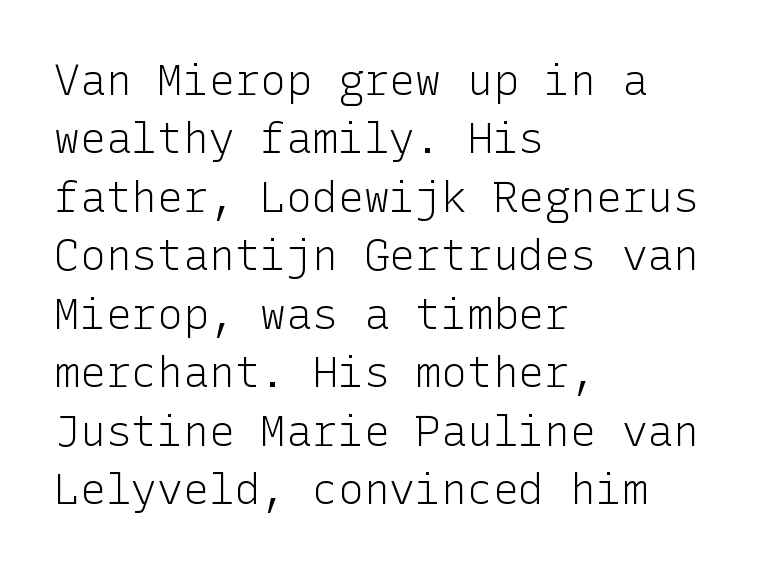
{"serif": "no", "italic": "no", "bold": "no", "weight": "light", "width": "normal", "stroke_contrast": "low", "x_height": "medium", "underline": "no", "align": "left", "line_spacing": "normal", "line_spacing_ratio": 1.36, "letter_spacing": "normal", "letter_spacing_em": 0.0, "glyph_px": 43}
